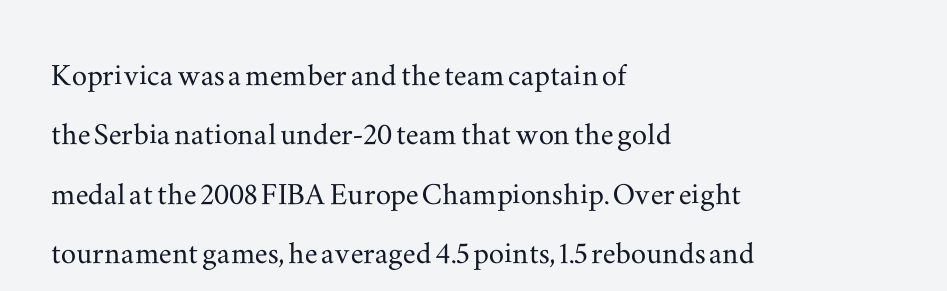
{"serif": "yes", "italic": "no", "width": "wide", "stroke_contrast": "medium", "x_height": "small", "monospaced": "no", "underline": "no", "align": "left", "line_spacing": "normal", "line_spacing_ratio": 1.56, "letter_spacing": "normal", "letter_spacing_em": 0.0, "glyph_px": 38}
